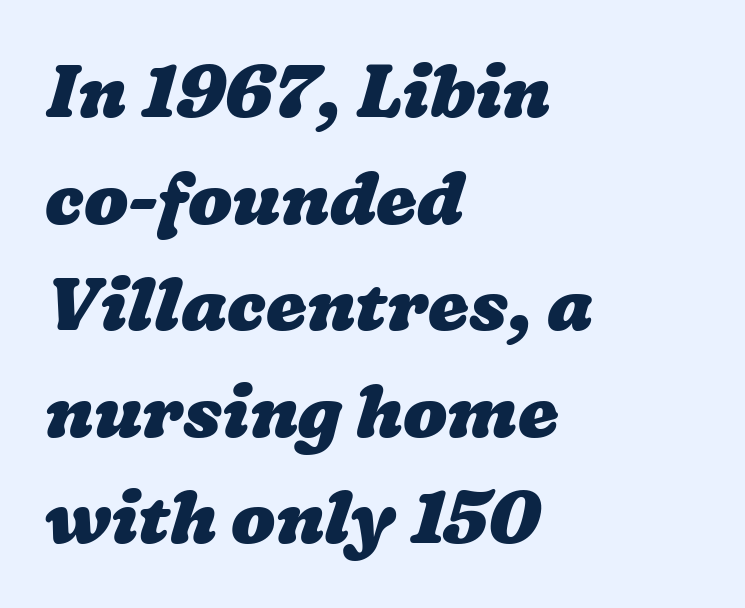
{"bold": "yes", "weight": "heavy", "width": "wide", "stroke_contrast": "low", "x_height": "medium", "monospaced": "no", "underline": "no", "align": "left", "line_spacing": "normal", "line_spacing_ratio": 1.46, "letter_spacing": "normal", "letter_spacing_em": 0.0, "glyph_px": 73}
